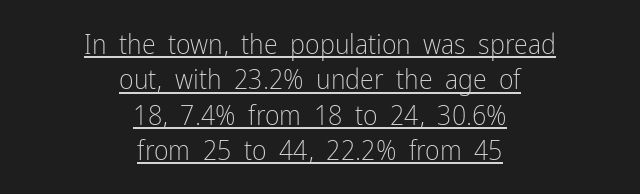
The image shows 28 px light, condensed sans-serif type, upright; set centered, normal line spacing (1.26x), normal letter spacing, underlined; low stroke contrast and a medium x-height.
